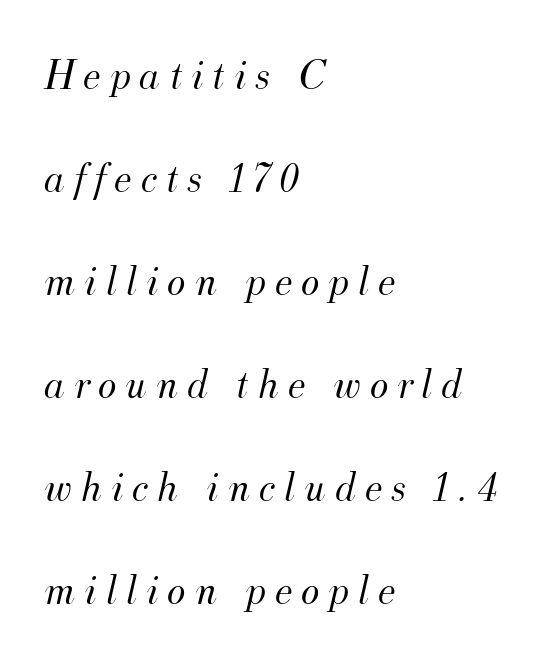
Q: Is the text bold? A: No.
Q: Is the text italic (slanted)? A: Yes, it leans right by about 12 degrees.
Q: Is the typeface a serif or a sans-serif typeface? A: Serif.
Q: Is the text underlined? A: No.
Q: How is the paragraph aligned? A: Left-aligned.
Q: Is the spacing between letters normal or unusually wide? A: Unusually wide.
Q: Is the spacing between lines tight, normal or loose? A: Loose.
Q: Width (condensed, normal, or wide)? A: Normal.
Q: Stroke contrast? A: Medium.
Q: x-height? A: Small.
Q: Monospaced? A: No.
